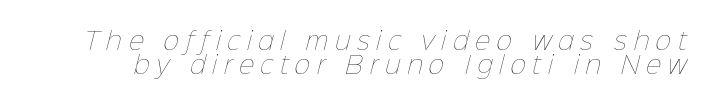
The image shows 24 px text type; set tight line spacing (1.0x), unusually wide letter spacing (+0.28 em), not underlined.
